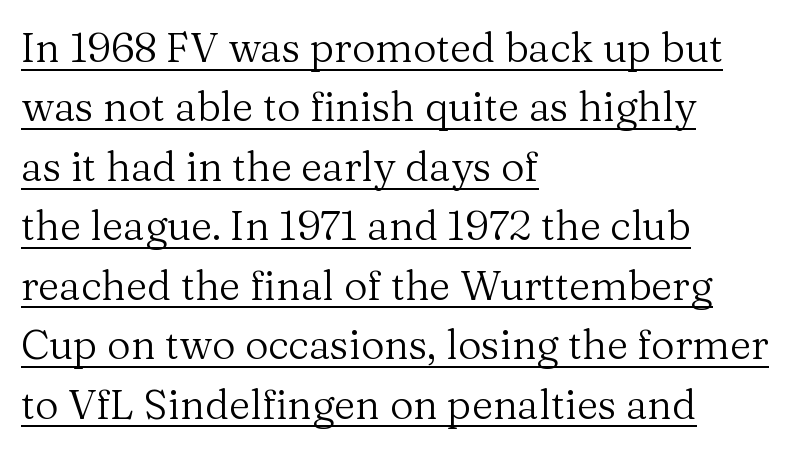
{"serif": "yes", "italic": "no", "bold": "no", "weight": "regular", "width": "normal", "stroke_contrast": "medium", "x_height": "medium", "monospaced": "no", "underline": "yes", "align": "left", "line_spacing": "normal", "line_spacing_ratio": 1.45, "letter_spacing": "normal", "letter_spacing_em": 0.0, "glyph_px": 41}
